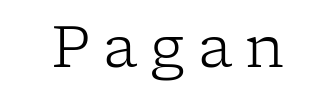
Q: Is the text bold? A: No.
Q: Is the text italic (slanted)? A: No, it is upright.
Q: Is the typeface a serif or a sans-serif typeface? A: Serif.
Q: Is the text underlined? A: No.
Q: Is the spacing between letters normal or unusually wide? A: Unusually wide.
Q: Width (condensed, normal, or wide)? A: Normal.
Q: Stroke contrast? A: Low.
Q: x-height? A: Medium.
Q: Monospaced? A: No.
